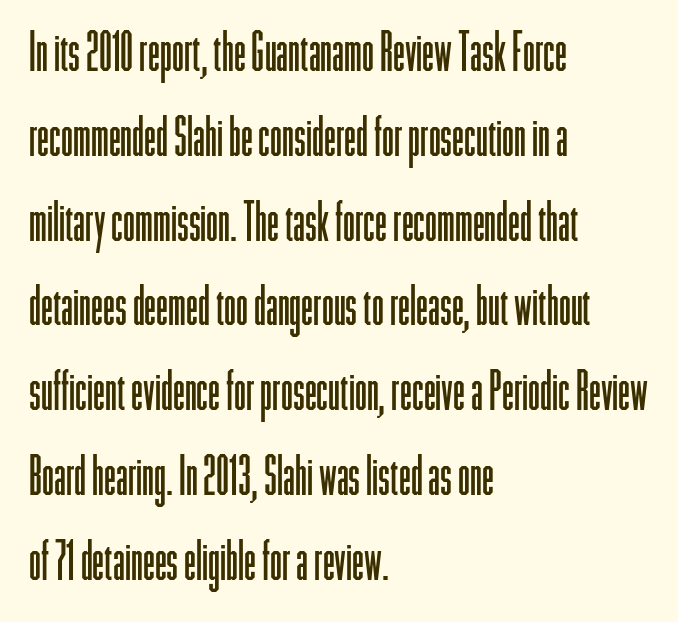
{"serif": "no", "italic": "no", "bold": "no", "weight": "light", "width": "condensed", "stroke_contrast": "low", "x_height": "medium", "monospaced": "no", "underline": "no", "align": "left", "line_spacing": "normal", "line_spacing_ratio": 1.57, "letter_spacing": "normal", "letter_spacing_em": 0.0, "glyph_px": 54}
